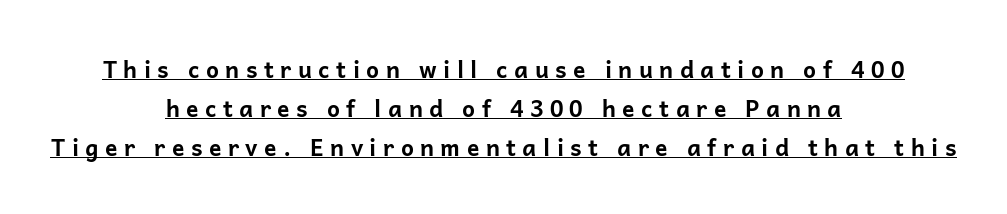
{"italic": "no", "bold": "yes", "underline": "yes", "align": "center", "line_spacing": "normal", "line_spacing_ratio": 1.69, "letter_spacing": "wide", "letter_spacing_em": 0.28, "glyph_px": 23}
